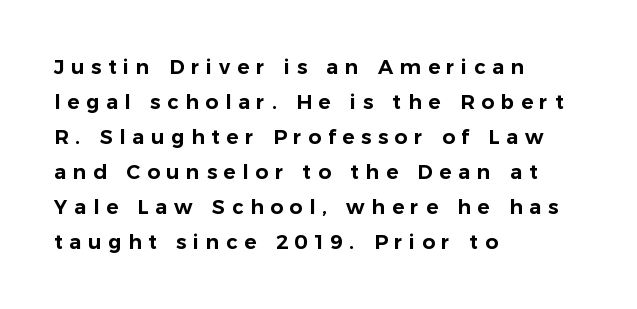
The image shows 20 px text type, upright; set left-aligned, line spacing 1.75x, unusually wide letter spacing (+0.34 em), not underlined.
